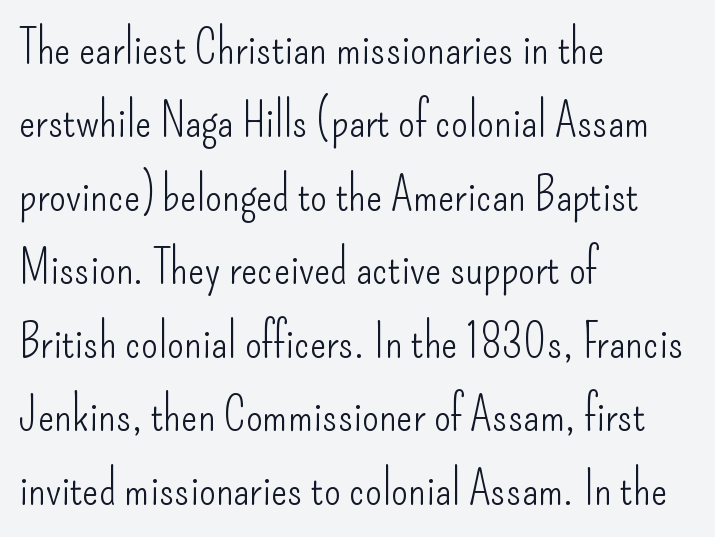
{"serif": "no", "italic": "no", "bold": "no", "weight": "light", "width": "condensed", "stroke_contrast": "low", "x_height": "small", "monospaced": "no", "underline": "no", "align": "left", "line_spacing": "normal", "line_spacing_ratio": 1.53, "letter_spacing": "normal", "letter_spacing_em": 0.0, "glyph_px": 48}
